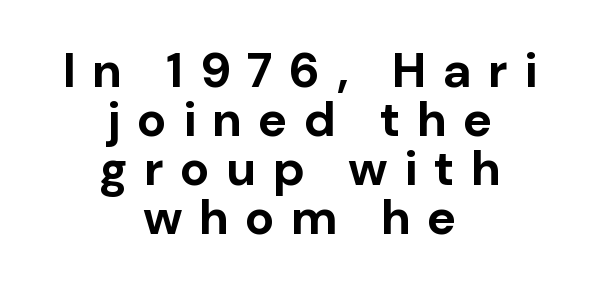
The image shows 49 px bold sans-serif type, upright; set centered, tight line spacing (1.0x), unusually wide letter spacing (+0.33 em), not underlined; low stroke contrast and a medium x-height.
